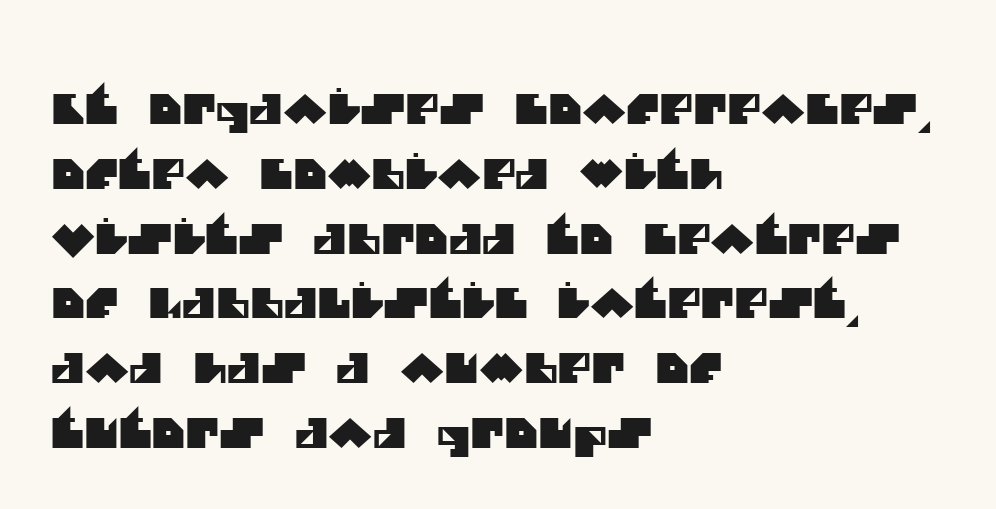
Q: Is the typeface a serif or a sans-serif typeface? A: Sans-serif.
Q: Is the text underlined? A: No.
Q: How is the paragraph aligned? A: Left-aligned.
Q: Is the spacing between letters normal or unusually wide? A: Normal.
Q: Is the spacing between lines tight, normal or loose? A: Normal.
Q: Width (condensed, normal, or wide)? A: Normal.
Q: Stroke contrast? A: Medium.
Q: x-height? A: Large.
Q: Monospaced? A: No.
